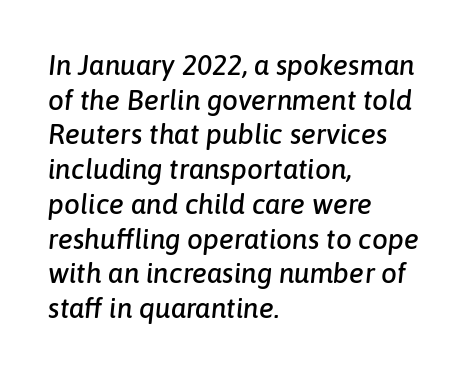
{"italic": "yes", "lean": "right", "slant_degrees": 6, "width": "normal", "stroke_contrast": "low", "x_height": "medium", "monospaced": "no", "underline": "no", "align": "left", "line_spacing_ratio": 1.24, "letter_spacing": "normal", "letter_spacing_em": 0.0, "glyph_px": 28}
